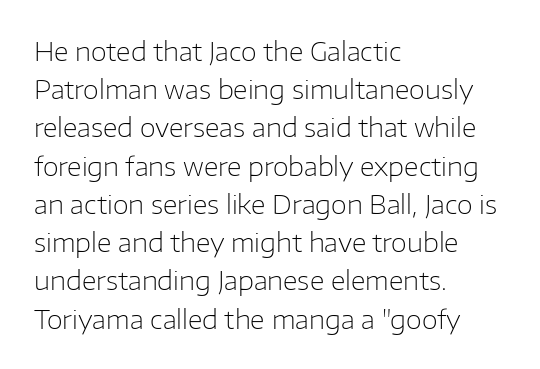
Q: Is the text bold? A: No.
Q: Is the text italic (slanted)? A: No, it is upright.
Q: Is the text underlined? A: No.
Q: How is the paragraph aligned? A: Left-aligned.
Q: Is the spacing between letters normal or unusually wide? A: Normal.
Q: Is the spacing between lines tight, normal or loose? A: Normal.
